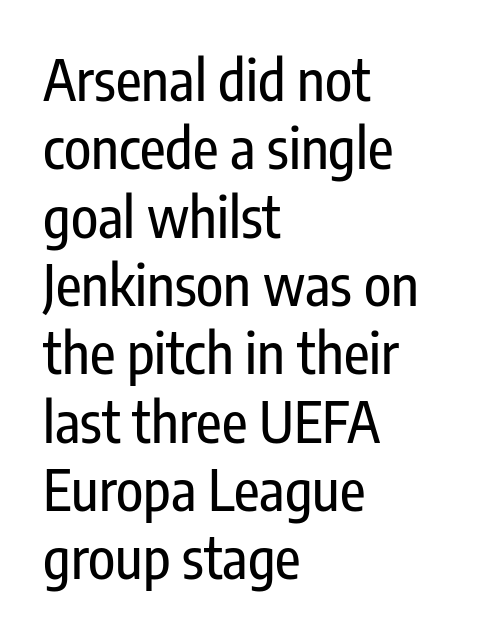
Q: Is the text italic (slanted)? A: No, it is upright.
Q: Is the typeface a serif or a sans-serif typeface? A: Sans-serif.
Q: Is the text underlined? A: No.
Q: How is the paragraph aligned? A: Left-aligned.
Q: Is the spacing between letters normal or unusually wide? A: Normal.
Q: Width (condensed, normal, or wide)? A: Condensed.
Q: Stroke contrast? A: Low.
Q: x-height? A: Medium.
Q: Monospaced? A: No.
